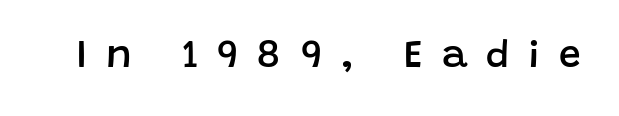
The image shows 39 px semibold sans-serif type, upright; set unusually wide letter spacing (+0.49 em), not underlined; low stroke contrast and a large x-height.
